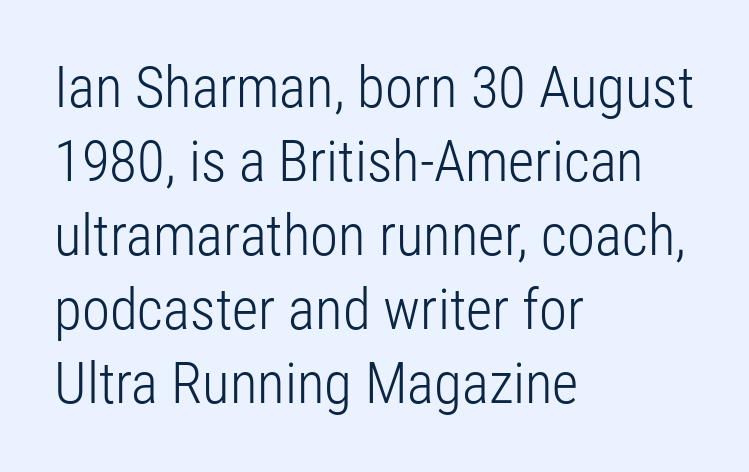
Q: Is the text bold? A: No.
Q: Is the text italic (slanted)? A: No, it is upright.
Q: Is the typeface a serif or a sans-serif typeface? A: Sans-serif.
Q: Is the text underlined? A: No.
Q: How is the paragraph aligned? A: Left-aligned.
Q: Is the spacing between letters normal or unusually wide? A: Normal.
Q: Is the spacing between lines tight, normal or loose? A: Normal.
Q: Width (condensed, normal, or wide)? A: Condensed.
Q: Stroke contrast? A: Low.
Q: x-height? A: Medium.
Q: Monospaced? A: No.
